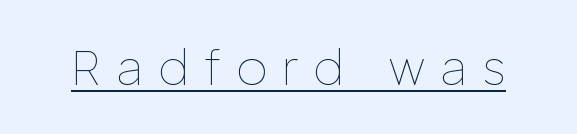
Q: Is the text bold? A: No.
Q: Is the text italic (slanted)? A: No, it is upright.
Q: Is the text underlined? A: Yes.
Q: Is the spacing between letters normal or unusually wide? A: Unusually wide.
Q: Width (condensed, normal, or wide)? A: Normal.
Q: Stroke contrast? A: Low.
Q: x-height? A: Medium.
Q: Monospaced? A: No.
